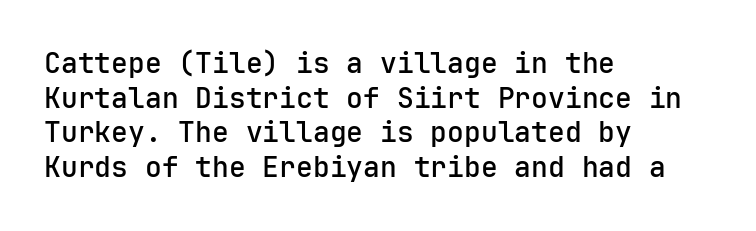
{"serif": "no", "italic": "no", "bold": "semi", "weight": "semibold", "width": "normal", "stroke_contrast": "low", "x_height": "medium", "underline": "no", "align": "left", "line_spacing_ratio": 1.24, "letter_spacing": "normal", "letter_spacing_em": 0.0, "glyph_px": 28}
